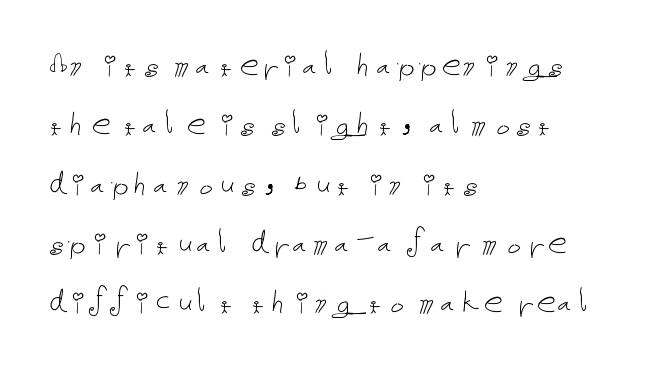
{"italic": "no", "bold": "no", "weight": "thin", "width": "normal", "stroke_contrast": "low", "x_height": "medium", "underline": "no", "align": "left", "line_spacing": "normal", "line_spacing_ratio": 1.56, "letter_spacing": "normal", "letter_spacing_em": 0.0, "glyph_px": 38}
